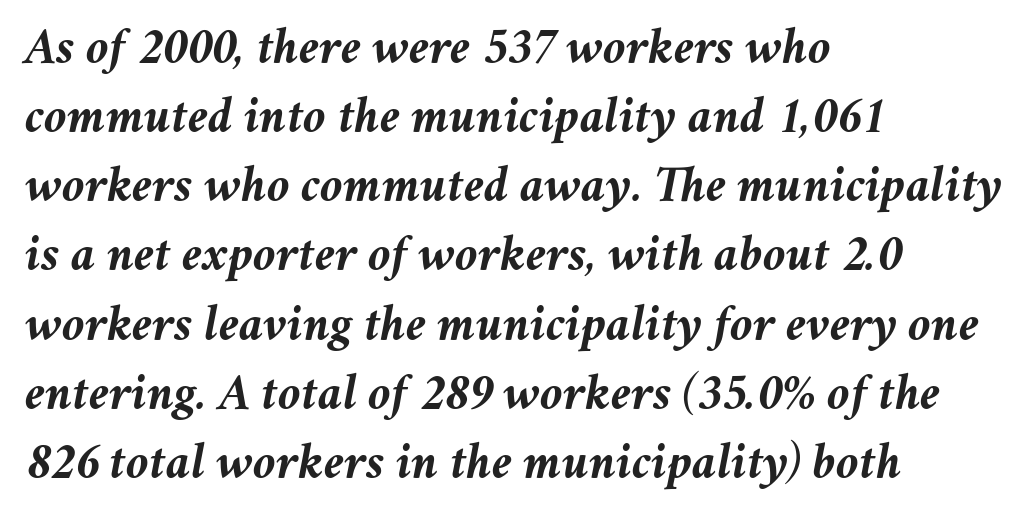
The block of text has a typical density, with ordinary space between rows. The line texture is even and compact thanks to regular tracking. You could not count columns in this text — the font is proportionally spaced. When letters slant like this, we call the style italic. Rule under the text: the space is simply empty. One-word summary of the alignment: left.
